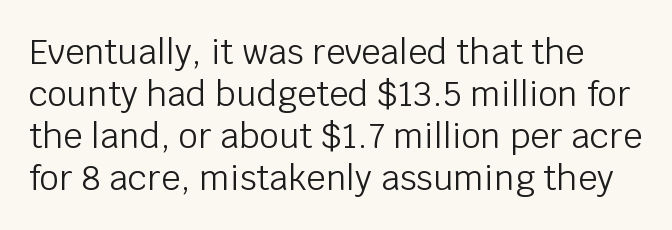
Q: Is the text bold? A: No.
Q: Is the text italic (slanted)? A: No, it is upright.
Q: Is the typeface a serif or a sans-serif typeface? A: Sans-serif.
Q: Is the text underlined? A: No.
Q: Is the spacing between letters normal or unusually wide? A: Normal.
Q: Width (condensed, normal, or wide)? A: Normal.
Q: Stroke contrast? A: Low.
Q: x-height? A: Large.
Q: Monospaced? A: No.
